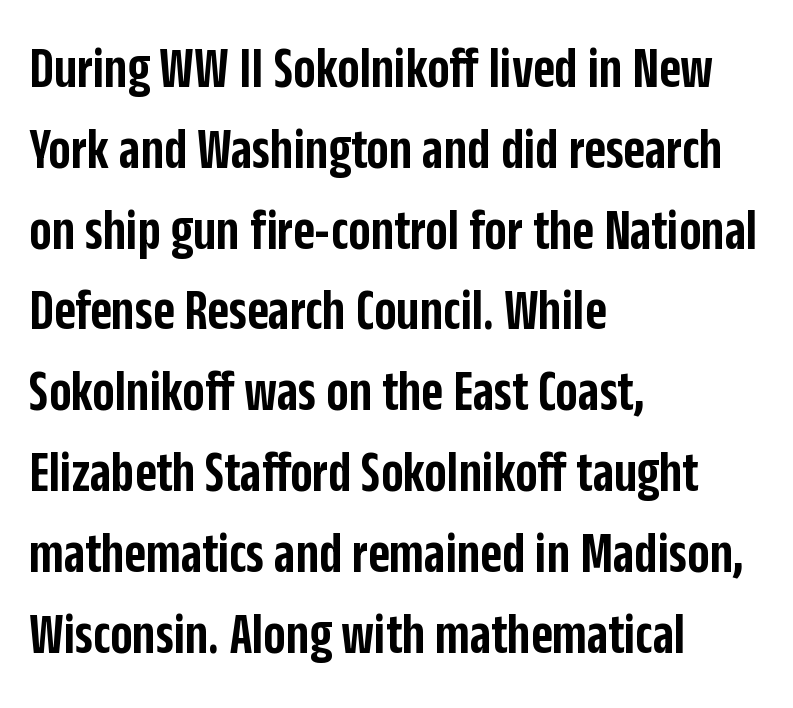
Q: Is the text bold? A: Semi-bold.
Q: Is the text italic (slanted)? A: No, it is upright.
Q: Is the typeface a serif or a sans-serif typeface? A: Sans-serif.
Q: Is the text underlined? A: No.
Q: How is the paragraph aligned? A: Left-aligned.
Q: Is the spacing between letters normal or unusually wide? A: Normal.
Q: Is the spacing between lines tight, normal or loose? A: Normal.
Q: Width (condensed, normal, or wide)? A: Condensed.
Q: Stroke contrast? A: Low.
Q: x-height? A: Large.
Q: Monospaced? A: No.
